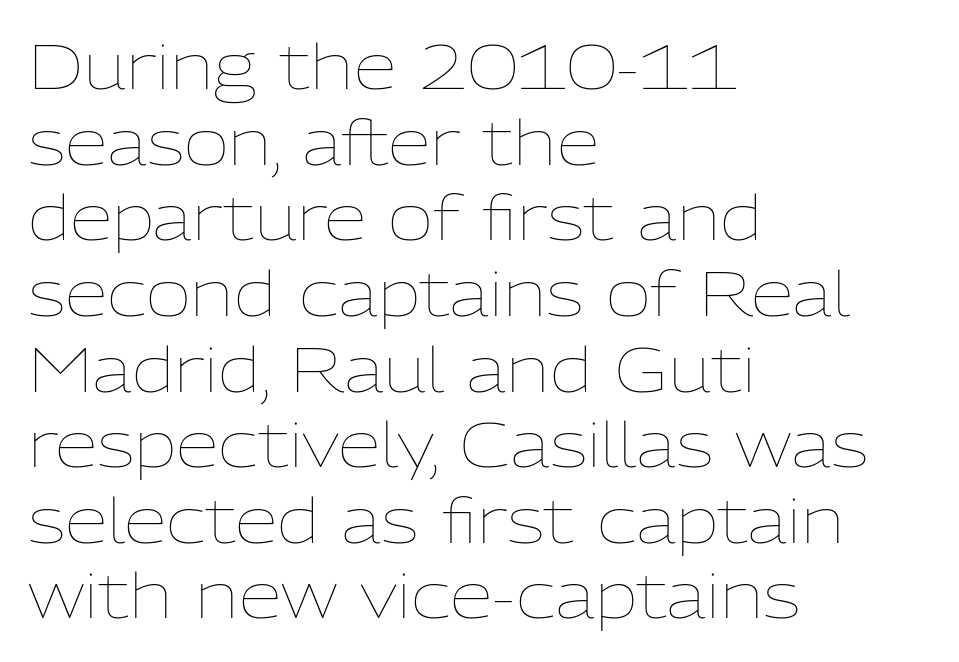
Q: Is the text bold? A: No.
Q: Is the text italic (slanted)? A: No, it is upright.
Q: Is the text underlined? A: No.
Q: How is the paragraph aligned? A: Left-aligned.
Q: Is the spacing between letters normal or unusually wide? A: Normal.
Q: Width (condensed, normal, or wide)? A: Normal.
Q: Stroke contrast? A: Low.
Q: x-height? A: Medium.
Q: Monospaced? A: No.
